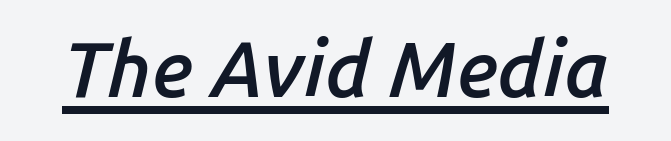
Q: Is the text bold? A: Semi-bold.
Q: Is the text italic (slanted)? A: Yes, it leans right by about 14 degrees.
Q: Is the text underlined? A: Yes.
Q: Is the spacing between letters normal or unusually wide? A: Normal.
Q: Width (condensed, normal, or wide)? A: Normal.
Q: Stroke contrast? A: Low.
Q: x-height? A: Medium.
Q: Monospaced? A: No.
